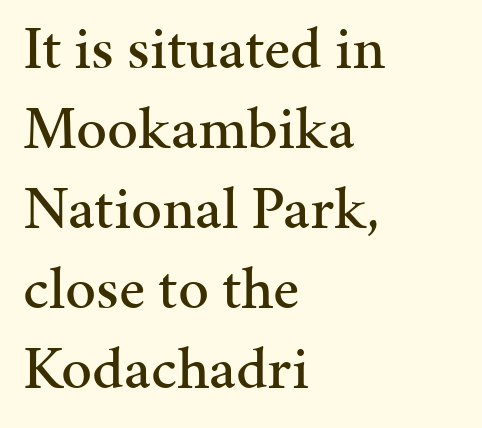
{"serif": "yes", "italic": "no", "width": "normal", "stroke_contrast": "medium", "x_height": "medium", "monospaced": "no", "underline": "no", "align": "left", "line_spacing": "normal", "line_spacing_ratio": 1.31, "letter_spacing": "normal", "letter_spacing_em": 0.0, "glyph_px": 61}
